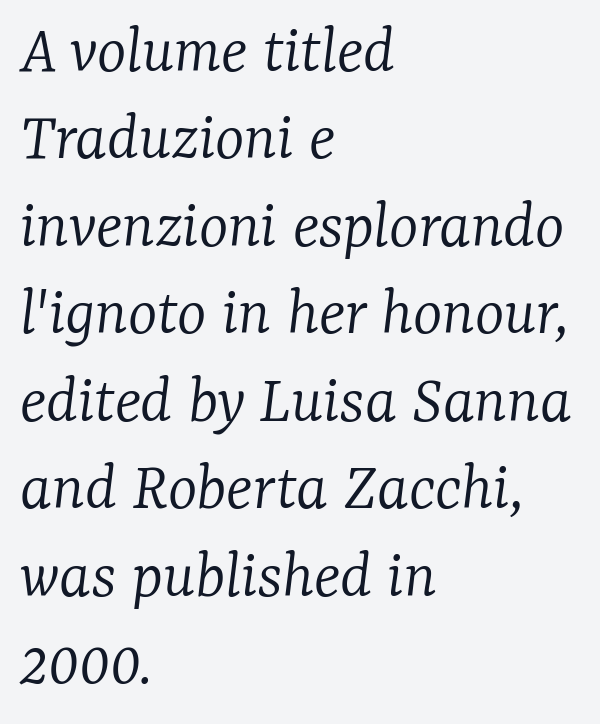
The image shows 70 px light serif type, italic (leaning right); set left-aligned, normal line spacing (1.25x), normal letter spacing, not underlined; low stroke contrast and a medium x-height.
